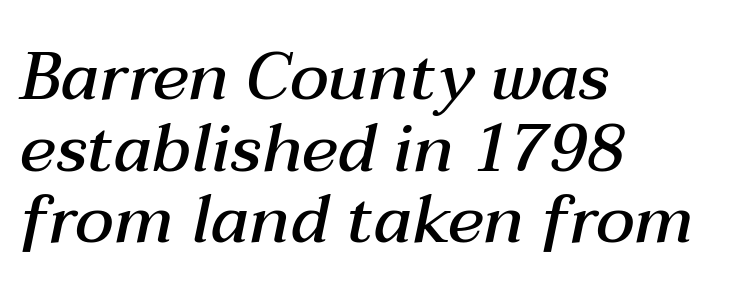
{"italic": "yes", "lean": "right", "slant_degrees": 12, "bold": "semi", "weight": "semibold", "width": "normal", "stroke_contrast": "medium", "x_height": "medium", "monospaced": "no", "underline": "no", "align": "left", "line_spacing": "tight", "line_spacing_ratio": 1.07, "letter_spacing": "normal", "letter_spacing_em": 0.0, "glyph_px": 67}
